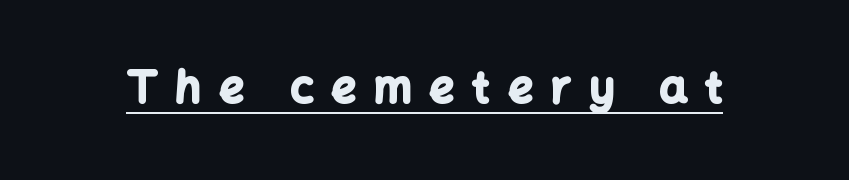
{"serif": "no", "italic": "no", "bold": "yes", "weight": "bold", "width": "normal", "stroke_contrast": "low", "x_height": "medium", "monospaced": "no", "underline": "yes", "letter_spacing": "wide", "letter_spacing_em": 0.4, "glyph_px": 44}
